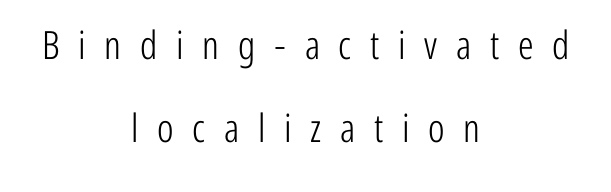
{"serif": "no", "italic": "no", "bold": "no", "weight": "light", "width": "condensed", "stroke_contrast": "low", "x_height": "medium", "monospaced": "no", "underline": "no", "align": "center", "line_spacing": "loose", "line_spacing_ratio": 2.14, "letter_spacing": "wide", "letter_spacing_em": 0.48, "glyph_px": 39}
